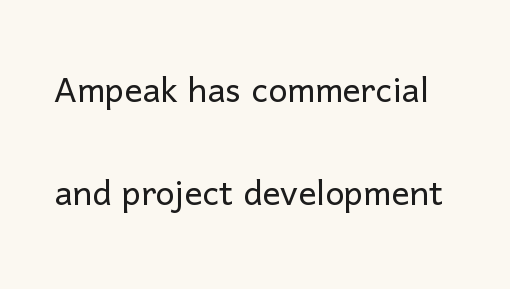
The image shows 45 px light sans-serif type, upright; set loose line spacing (2.28x), normal letter spacing, not underlined; low stroke contrast and a medium x-height.
